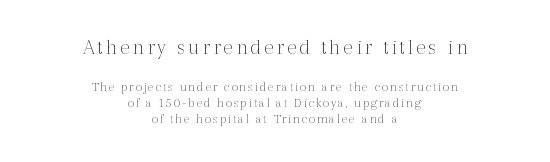
A clean baseline with only descenders dipping below it. Stems here are at most as thick as an everyday book face. In CSS terms this would be text-align: center. You get the large type first, then a drop to smaller type.
